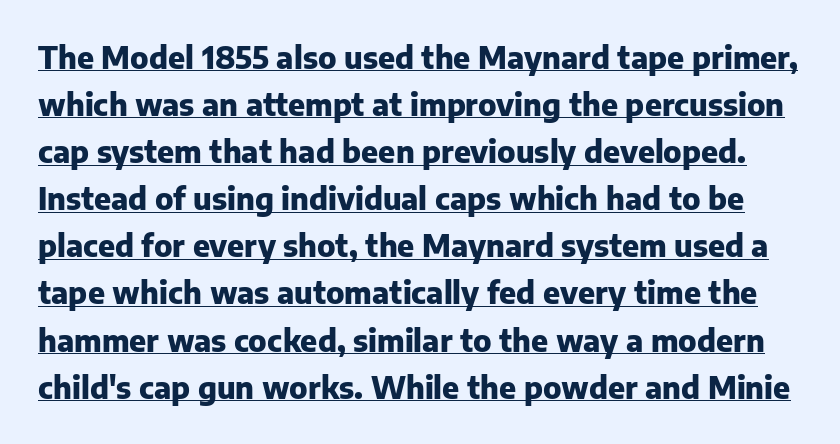
{"serif": "no", "italic": "no", "bold": "yes", "weight": "heavy", "width": "normal", "stroke_contrast": "low", "x_height": "medium", "monospaced": "no", "underline": "yes", "line_spacing": "normal", "line_spacing_ratio": 1.57, "letter_spacing": "normal", "letter_spacing_em": 0.0, "glyph_px": 30}
